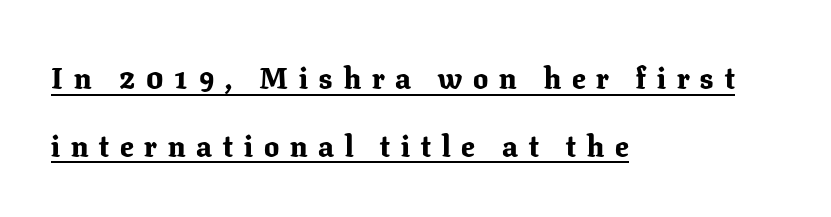
In designer terms, the underline attribute is active on this setting. The lines in this sample share a left origin and differ only in where they stop. Varying glyph widths throughout — classic text-font behaviour. The letters stand upright; this is a roman face. This rendering widens character spacing well past its baseline value.
